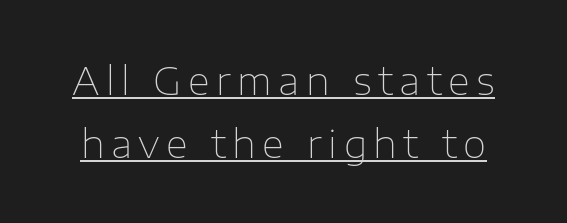
{"serif": "no", "italic": "no", "bold": "no", "weight": "thin", "width": "normal", "stroke_contrast": "low", "x_height": "medium", "monospaced": "no", "underline": "yes", "line_spacing": "normal", "line_spacing_ratio": 1.67, "glyph_px": 38}
